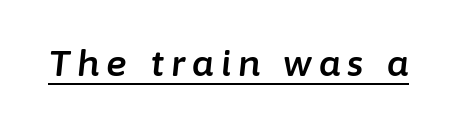
Q: Is the text italic (slanted)? A: Yes, it leans right by about 6 degrees.
Q: Is the text underlined? A: Yes.
Q: Is the spacing between letters normal or unusually wide? A: Unusually wide.
Q: Width (condensed, normal, or wide)? A: Normal.
Q: Stroke contrast? A: Low.
Q: x-height? A: Medium.
Q: Monospaced? A: No.
